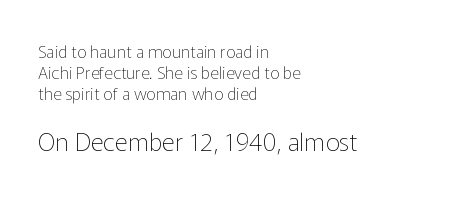
Q: Is the text bold? A: No.
Q: Is the text italic (slanted)? A: No, it is upright.
Q: Is the text underlined? A: No.
Q: How is the paragraph aligned? A: Left-aligned.
Q: Is the spacing between letters normal or unusually wide? A: Normal.
Q: Is the spacing between lines tight, normal or loose? A: Normal.
Q: Which block of text is set in a larger size, the first (top) or the second (bottom)? A: The second (bottom) one.
